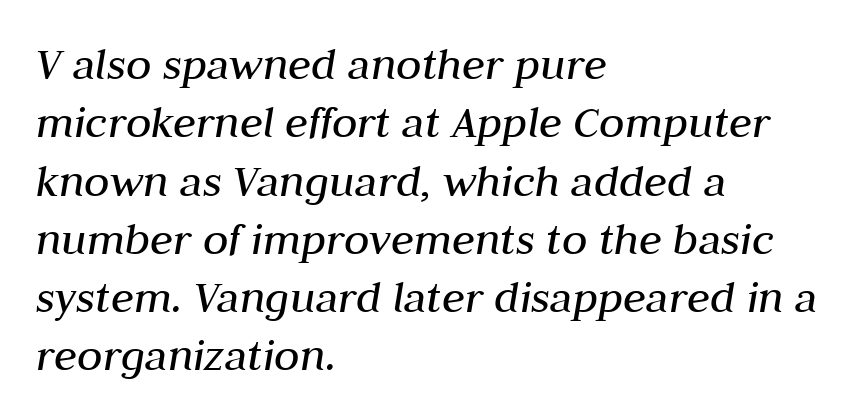
Notice how the passage keeps a crisp vertical edge on the left only. This rendering leaves character spacing at its baseline value. The passage shown is not underscored anywhere. Looks like regular typesetting: each glyph gets only the width it needs. Stem width sits at or under what a default text font uses. The specimen reads as italic at a glance.
